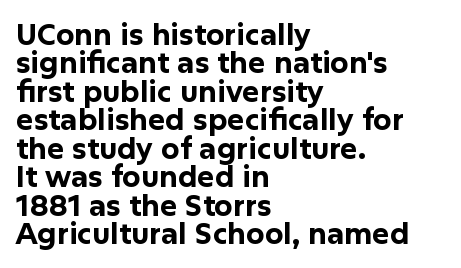
{"serif": "no", "italic": "no", "bold": "yes", "weight": "bold", "width": "normal", "stroke_contrast": "low", "x_height": "medium", "monospaced": "no", "underline": "no", "align": "left", "line_spacing": "tight", "line_spacing_ratio": 0.98, "letter_spacing": "normal", "letter_spacing_em": 0.0, "glyph_px": 29}
